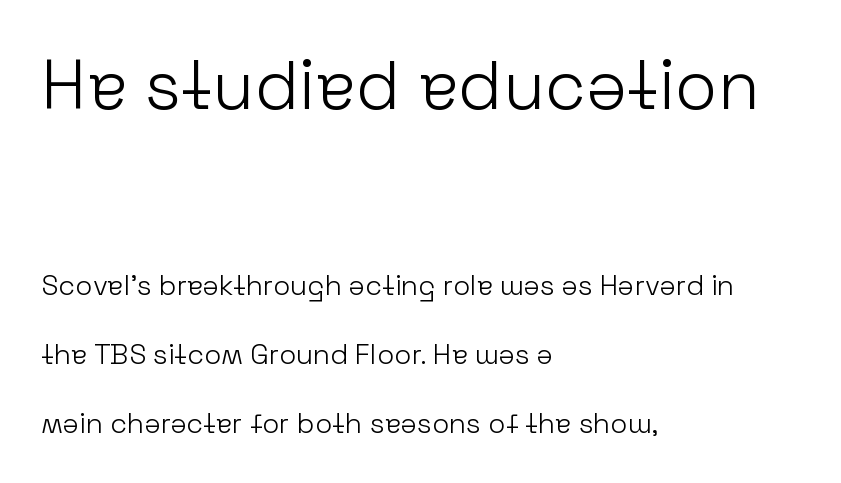
The image shows 69 px light sans-serif type, upright; set left-aligned, loose line spacing (2.47x), normal letter spacing, not underlined; the first (top) block is 2.46x larger; low stroke contrast and a medium x-height.
